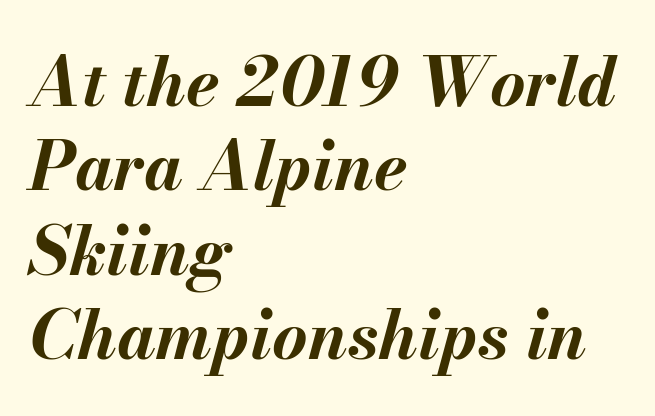
{"italic": "yes", "lean": "right", "slant_degrees": 13, "bold": "yes", "weight": "bold", "width": "normal", "stroke_contrast": "medium", "x_height": "small", "monospaced": "no", "underline": "no", "align": "left", "line_spacing_ratio": 1.24, "letter_spacing": "normal", "letter_spacing_em": 0.0, "glyph_px": 68}
